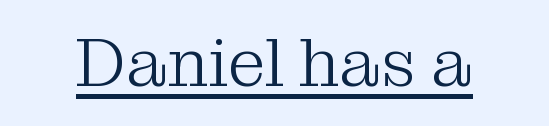
{"serif": "yes", "italic": "no", "bold": "no", "weight": "light", "width": "normal", "stroke_contrast": "medium", "x_height": "medium", "monospaced": "no", "underline": "yes", "letter_spacing": "normal", "letter_spacing_em": 0.0, "glyph_px": 68}
